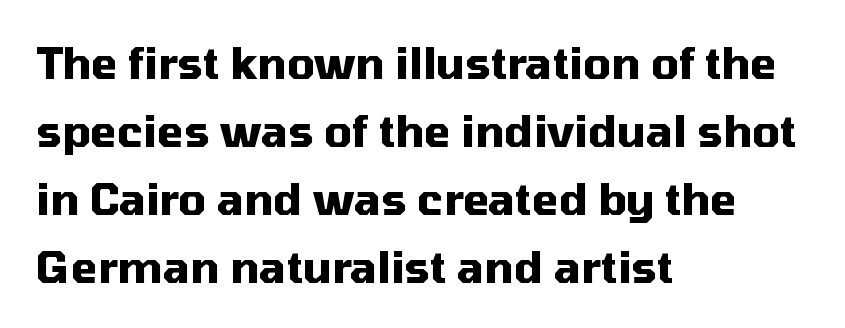
In terms of posture, this sample is upright. The baseline area is clear. Visually the block forms a straight wall on the left and a jagged coastline on the right. Vertical spacing — default. Nothing sits at the stroke ends, so this counts as sans-serif.
